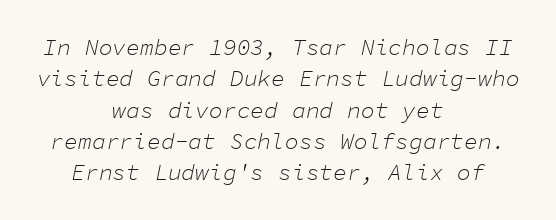
Vertically, the passage feels balanced, rows spaced as you'd expect. There's an unmistakable incline to the writing here. The text block is weighted toward neither margin, spreading evenly from the middle. The string is rendered with underlining switched off. You could call the tracking neutral — neither tight nor loose.
